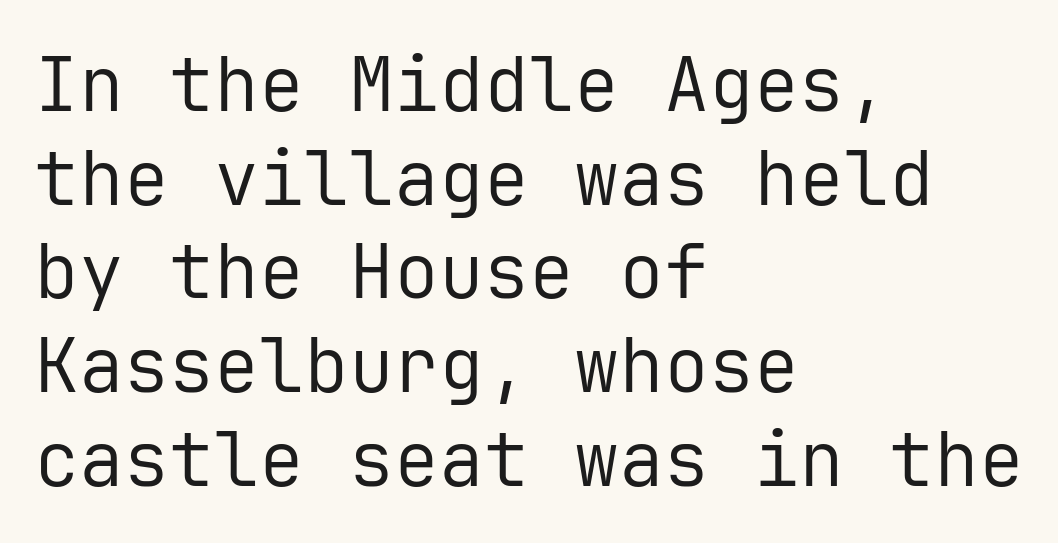
Q: Is the text bold? A: No.
Q: Is the text italic (slanted)? A: No, it is upright.
Q: Is the typeface a serif or a sans-serif typeface? A: Sans-serif.
Q: Is the text underlined? A: No.
Q: How is the paragraph aligned? A: Left-aligned.
Q: Is the spacing between letters normal or unusually wide? A: Normal.
Q: Is the spacing between lines tight, normal or loose? A: Normal.
Q: Width (condensed, normal, or wide)? A: Normal.
Q: Stroke contrast? A: Low.
Q: x-height? A: Medium.
Q: Monospaced? A: Yes.
